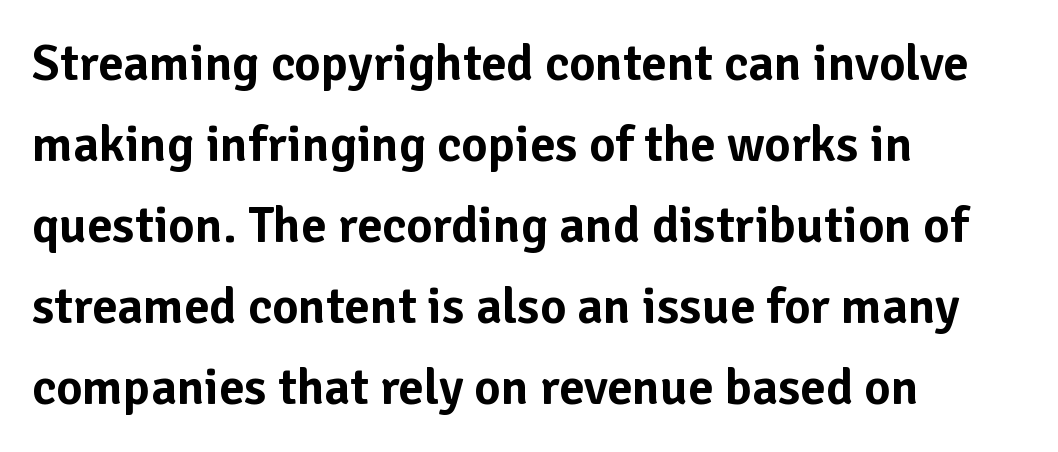
The image shows 51 px sans-serif type, upright; set left-aligned, normal line spacing (1.59x), normal letter spacing, not underlined; low stroke contrast and a medium x-height.
